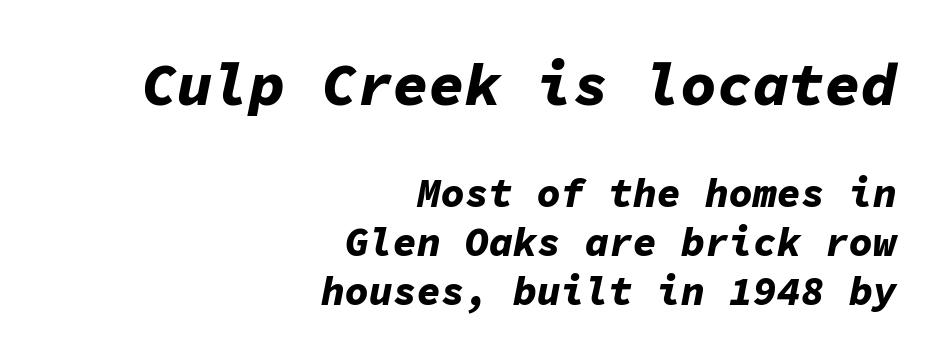
Every character here occupies the same horizontal width, giving the sample a typewriter-like rhythm. Alignment: flush right. Emphasis by weight is at full strength: bold. Slant detected: the letters are inclined. Bigger letters appear in the top chunk; the bottom chunk is reduced.
